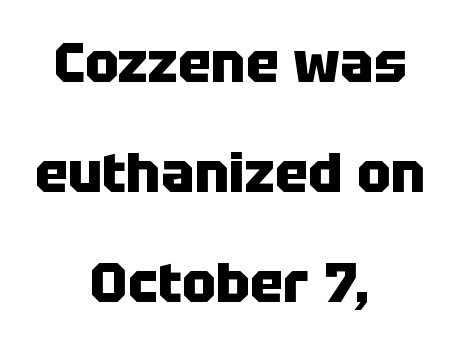
Every character sits straight up, as roman type does. Heavy, bold letterforms. Here the glyphs are tracked normally, forming tight word shapes. Look at the bottom of the vertical strokes: they stop flat, with no serifs. Leading is clearly above the norm, producing a sparse column.
